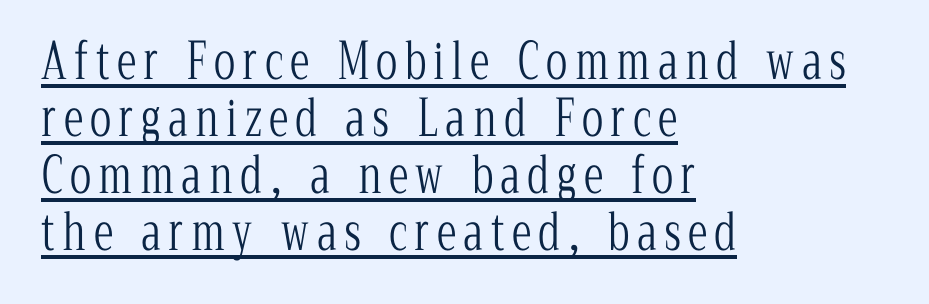
Q: Is the text bold? A: No.
Q: Is the text italic (slanted)? A: No, it is upright.
Q: Is the typeface a serif or a sans-serif typeface? A: Serif.
Q: Is the text underlined? A: Yes.
Q: How is the paragraph aligned? A: Left-aligned.
Q: Is the spacing between lines tight, normal or loose? A: Tight.
Q: Width (condensed, normal, or wide)? A: Condensed.
Q: Stroke contrast? A: Low.
Q: x-height? A: Medium.
Q: Monospaced? A: No.
